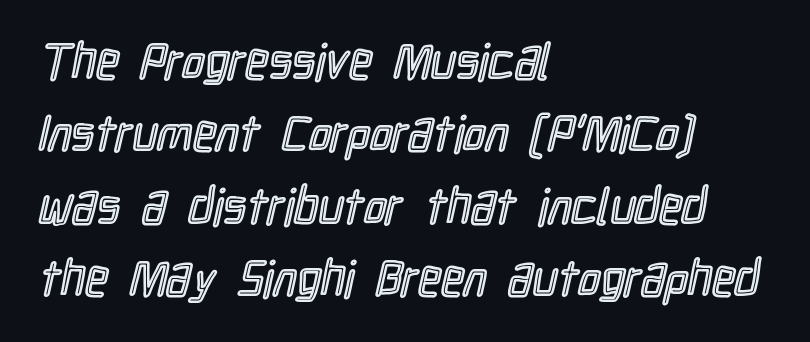
{"width": "condensed", "x_height": "medium", "monospaced": "no", "underline": "no", "align": "left", "line_spacing": "normal", "line_spacing_ratio": 1.45, "letter_spacing": "normal", "letter_spacing_em": 0.0, "glyph_px": 50}
